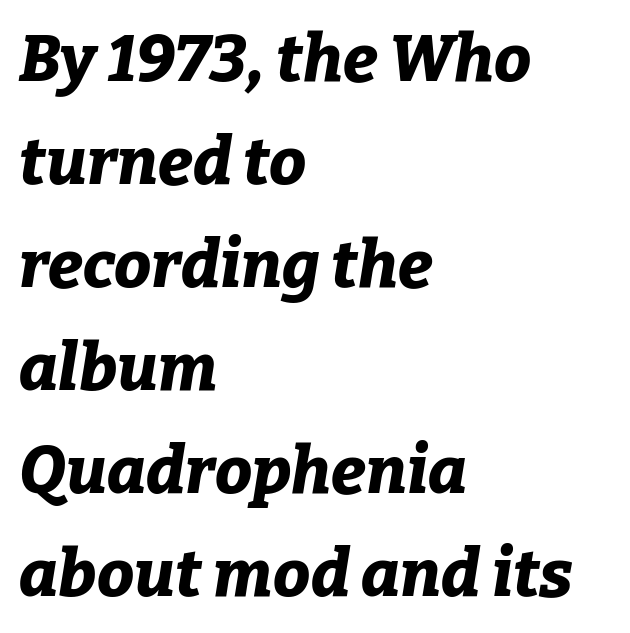
Q: Is the text bold? A: Yes.
Q: Is the text italic (slanted)? A: Yes, it leans right by about 9 degrees.
Q: Is the text underlined? A: No.
Q: How is the paragraph aligned? A: Left-aligned.
Q: Is the spacing between letters normal or unusually wide? A: Normal.
Q: Is the spacing between lines tight, normal or loose? A: Normal.
Q: Width (condensed, normal, or wide)? A: Normal.
Q: Stroke contrast? A: Low.
Q: x-height? A: Medium.
Q: Monospaced? A: No.
